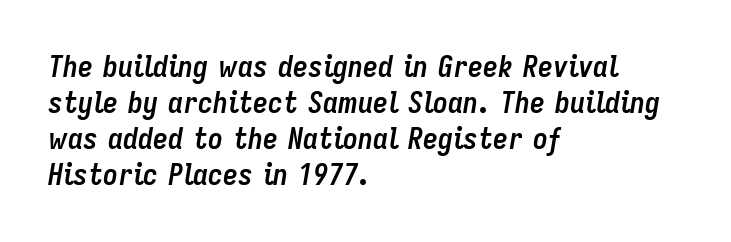
{"italic": "yes", "lean": "right", "slant_degrees": 9, "bold": "yes", "weight": "semibold", "width": "condensed", "stroke_contrast": "low", "x_height": "medium", "monospaced": "no", "underline": "no", "align": "left", "line_spacing_ratio": 1.2, "letter_spacing": "normal", "letter_spacing_em": 0.0, "glyph_px": 30}
